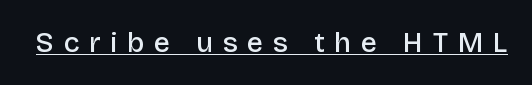
Tracking value appears strongly positive — letters spread wide. Proportional: the letters do not fall into vertical columns. The rendering shows plain stroke endings on the letterforms — a sans-serif design. Is there any slant? The stems are plumb. Typesetter's note: demi weight, one step under bold.
